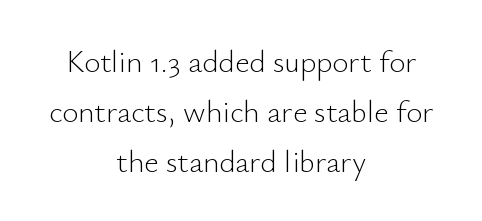
Examine the stroke ends and you'll find no serifs. Does the lettering tilt? It doesn't — this is upright. This is not heavy type; no bold has been used. The line texture is even and compact thanks to regular tracking.
